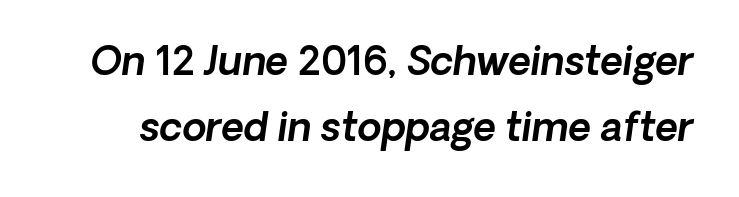
{"serif": "no", "width": "normal", "x_height": "medium", "monospaced": "no", "underline": "no", "line_spacing": "normal", "line_spacing_ratio": 1.7, "letter_spacing": "normal", "letter_spacing_em": 0.0, "glyph_px": 39}
